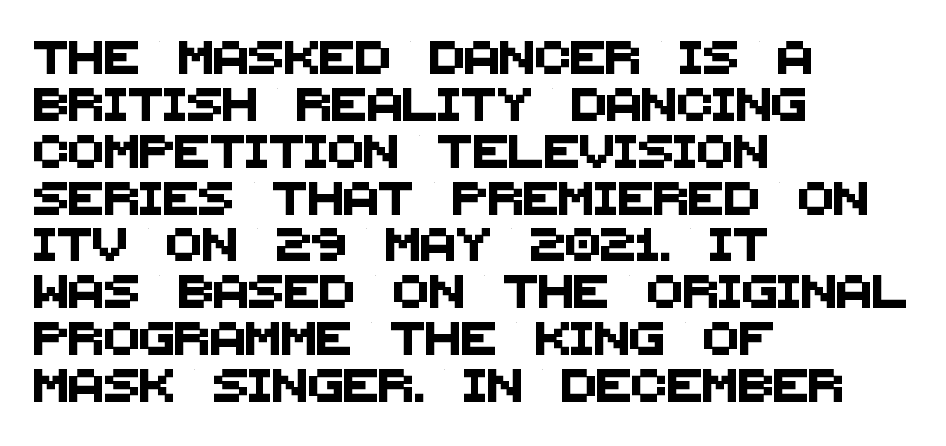
{"serif": "no", "width": "normal", "stroke_contrast": "medium", "x_height": "large", "monospaced": "no", "underline": "no", "align": "left", "line_spacing": "normal", "line_spacing_ratio": 1.42, "letter_spacing": "normal", "letter_spacing_em": 0.0, "glyph_px": 33}
